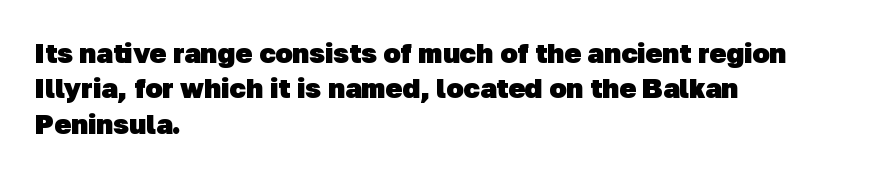
The image shows 28 px heavy sans-serif type; set left-aligned, normal line spacing (1.26x), normal letter spacing, not underlined; low stroke contrast and a medium x-height.
